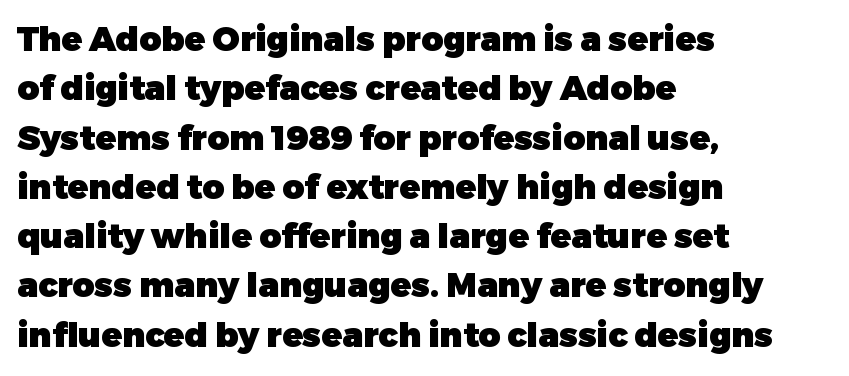
Q: Is the text bold? A: Yes.
Q: Is the text italic (slanted)? A: No, it is upright.
Q: Is the typeface a serif or a sans-serif typeface? A: Sans-serif.
Q: Is the text underlined? A: No.
Q: How is the paragraph aligned? A: Left-aligned.
Q: Is the spacing between letters normal or unusually wide? A: Normal.
Q: Is the spacing between lines tight, normal or loose? A: Normal.
Q: Width (condensed, normal, or wide)? A: Normal.
Q: Stroke contrast? A: Low.
Q: x-height? A: Medium.
Q: Monospaced? A: No.
